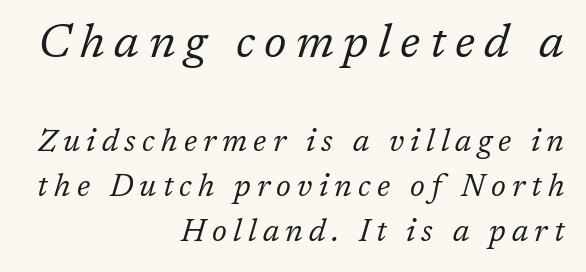
The image shows 47 px regular-weight serif type, italic (leaning right); set right-aligned, normal line spacing (1.45x), unusually wide letter spacing (+0.2 em), not underlined; the first (top) block is 1.52x larger; low stroke contrast and a medium x-height.
